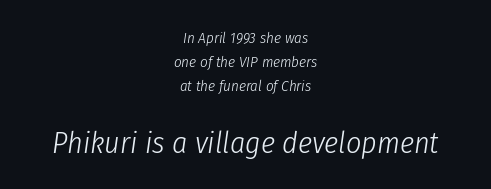
The image shows 30 px light, condensed type, italic (leaning right); set centered, normal line spacing (1.59x), normal letter spacing, not underlined; the second (bottom) block is 2.0x larger; low stroke contrast and a medium x-height.
